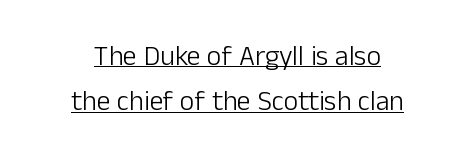
This sample uses an upright cut, with every glyph sitting square on the baseline. Students, observe the line beneath the letters — that is underlining. These lines are rendered in a variable-pitch font. No chunkiness to these letters — they're not bold. Alignment: centered. These lines keep a tight, regular rhythm from letter to letter.
